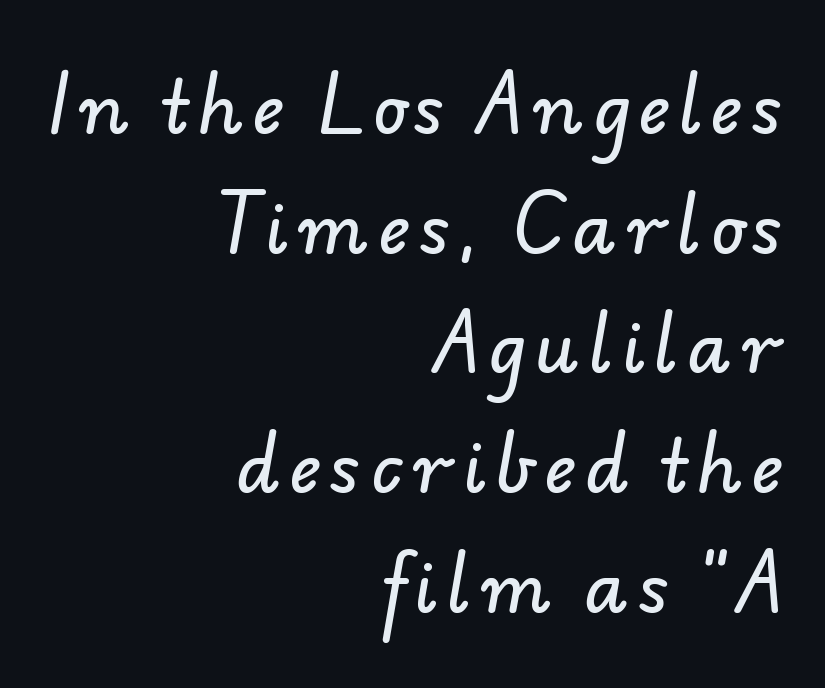
Notice how the passage keeps a crisp vertical edge on the right only. Rule under the text: the space is simply empty. The letters advance in unequal steps, a hallmark of proportional type. You can tell from the bare stems that sans-serif type was used.
